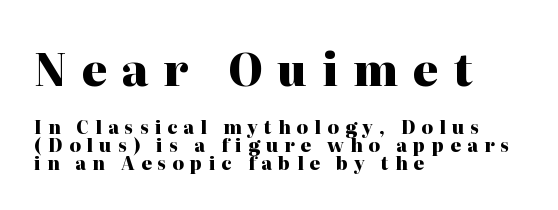
These lines huddle together more closely than default settings would place them. Substantial extra tracking has been applied to these lines. The sample has been set heavy, in full bold. These two chunks differ in scale, with the top chunk taking the larger measure.
